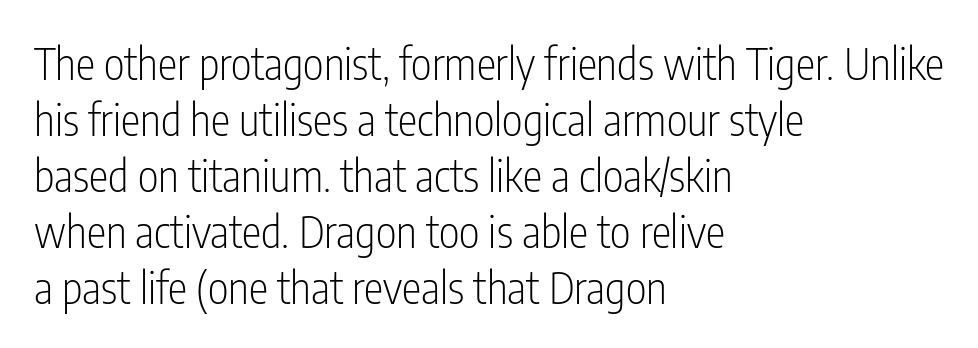
The image shows 44 px light, condensed sans-serif type, upright; set left-aligned, normal line spacing (1.27x), normal letter spacing, not underlined; low stroke contrast and a medium x-height.
